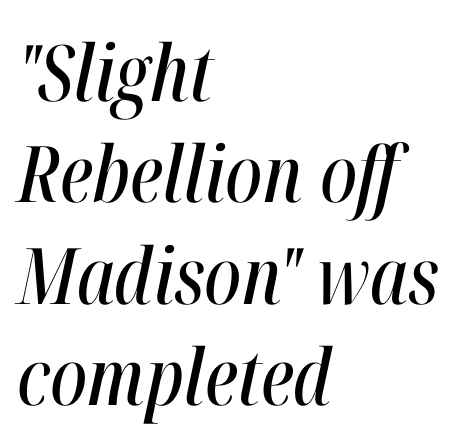
{"italic": "yes", "lean": "right", "slant_degrees": 12, "width": "condensed", "stroke_contrast": "high", "x_height": "medium", "monospaced": "no", "underline": "no", "align": "left", "line_spacing": "normal", "line_spacing_ratio": 1.3, "letter_spacing": "normal", "letter_spacing_em": 0.0, "glyph_px": 78}
